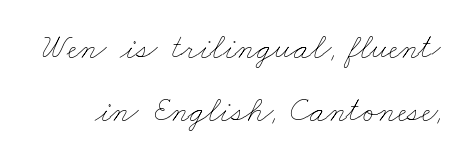
Q: Is the text bold? A: No.
Q: Is the text underlined? A: No.
Q: Is the spacing between letters normal or unusually wide? A: Normal.
Q: Width (condensed, normal, or wide)? A: Wide.
Q: Stroke contrast? A: Low.
Q: x-height? A: Small.
Q: Monospaced? A: No.
